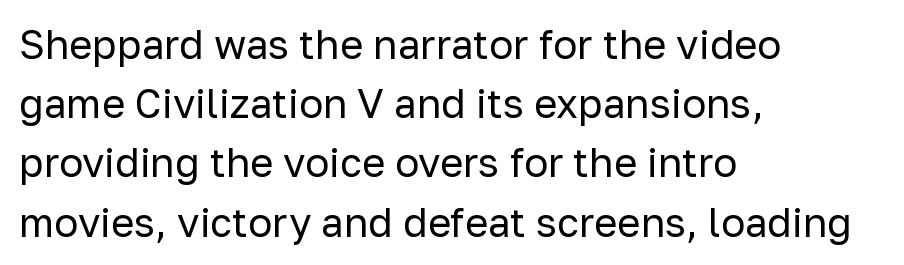
These lines stack with their left ends in a neat column. Each stroke keeps to a modest, everyday thickness or less. The glyphs are unaccompanied by any horizontal stroke below them. The face used here is a sans, in the tradition of grotesques and geometrics.
